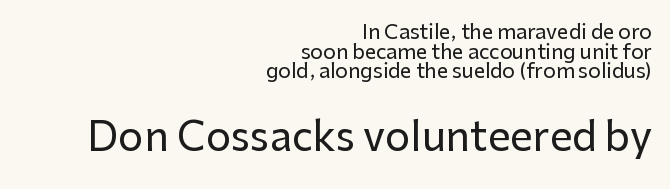
Q: Is the text italic (slanted)? A: No, it is upright.
Q: Is the typeface a serif or a sans-serif typeface? A: Sans-serif.
Q: Is the text underlined? A: No.
Q: How is the paragraph aligned? A: Right-aligned.
Q: Is the spacing between letters normal or unusually wide? A: Normal.
Q: Is the spacing between lines tight, normal or loose? A: Tight.
Q: Which block of text is set in a larger size, the first (top) or the second (bottom)? A: The second (bottom) one.
Q: Width (condensed, normal, or wide)? A: Normal.
Q: Stroke contrast? A: Low.
Q: x-height? A: Medium.
Q: Monospaced? A: No.
